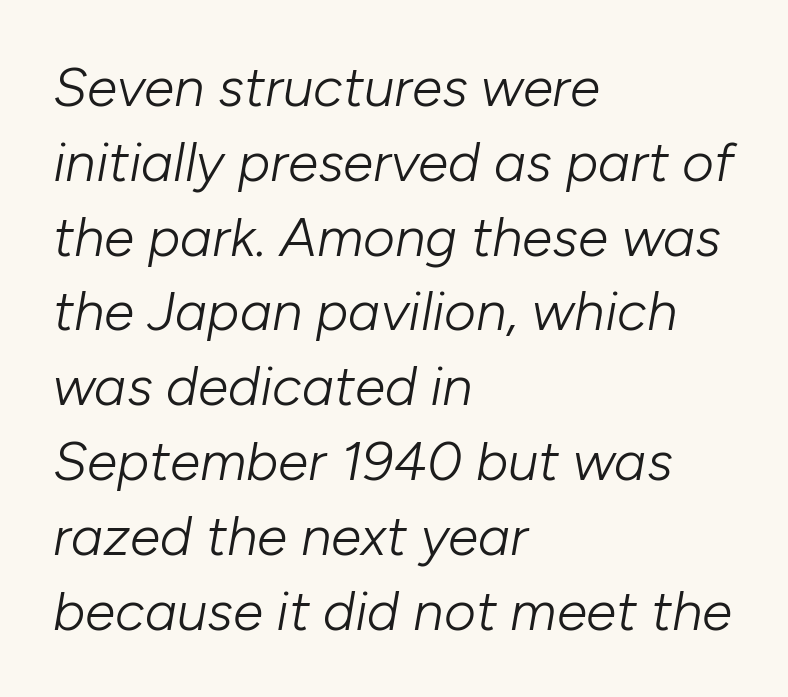
Q: Is the text bold? A: No.
Q: Is the text italic (slanted)? A: Yes, it leans right by about 10 degrees.
Q: Is the text underlined? A: No.
Q: How is the paragraph aligned? A: Left-aligned.
Q: Is the spacing between letters normal or unusually wide? A: Normal.
Q: Is the spacing between lines tight, normal or loose? A: Normal.
Q: Width (condensed, normal, or wide)? A: Normal.
Q: Stroke contrast? A: Low.
Q: x-height? A: Medium.
Q: Monospaced? A: No.
